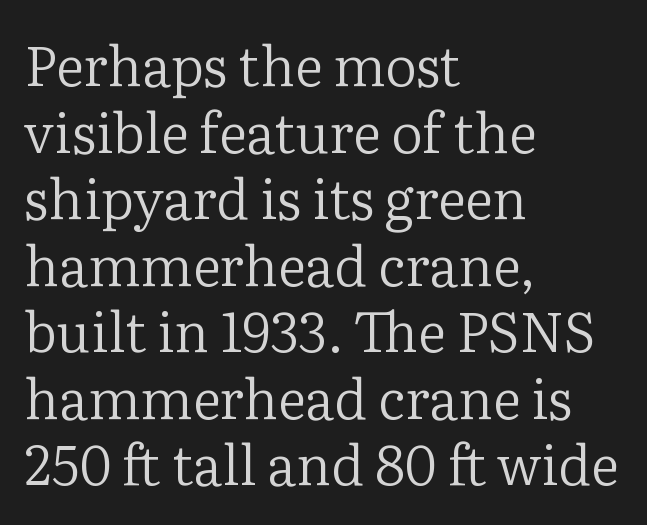
A clean baseline with only descenders dipping below it. Serif or sans? Serif — the stroke terminals have little feet. Proportional: the letters do not fall into vertical columns. The lettering holds an erect, upright posture throughout. Line starts are locked; line ends wander. The passage shown is not bold in any degree.
